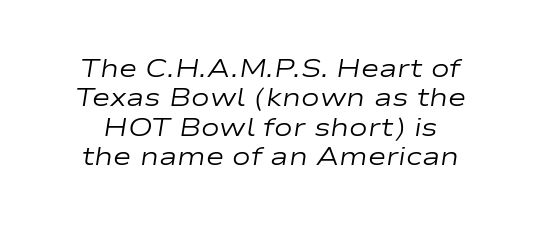
{"italic": "yes", "lean": "right", "slant_degrees": 9, "bold": "no", "underline": "no", "line_spacing_ratio": 1.18, "letter_spacing": "normal", "letter_spacing_em": 0.0, "glyph_px": 25}
